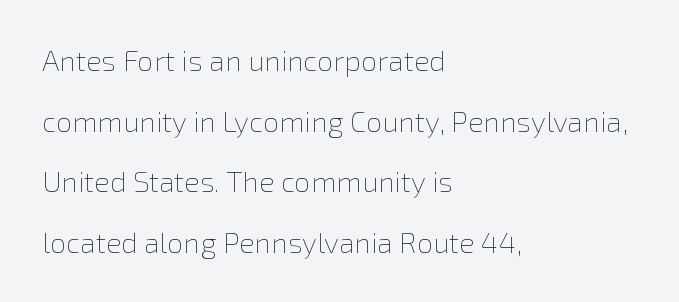
{"italic": "no", "bold": "no", "weight": "thin", "width": "normal", "x_height": "medium", "monospaced": "no", "underline": "no", "align": "left", "line_spacing": "loose", "line_spacing_ratio": 2.09, "letter_spacing": "normal", "letter_spacing_em": 0.0, "glyph_px": 29}
